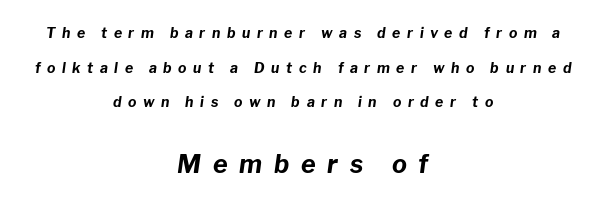
Q: Is the text bold? A: Yes.
Q: Is the text italic (slanted)? A: Yes, it leans right by about 8 degrees.
Q: Is the text underlined? A: No.
Q: How is the paragraph aligned? A: Centered.
Q: Is the spacing between letters normal or unusually wide? A: Unusually wide.
Q: Is the spacing between lines tight, normal or loose? A: Loose.
Q: Which block of text is set in a larger size, the first (top) or the second (bottom)? A: The second (bottom) one.
